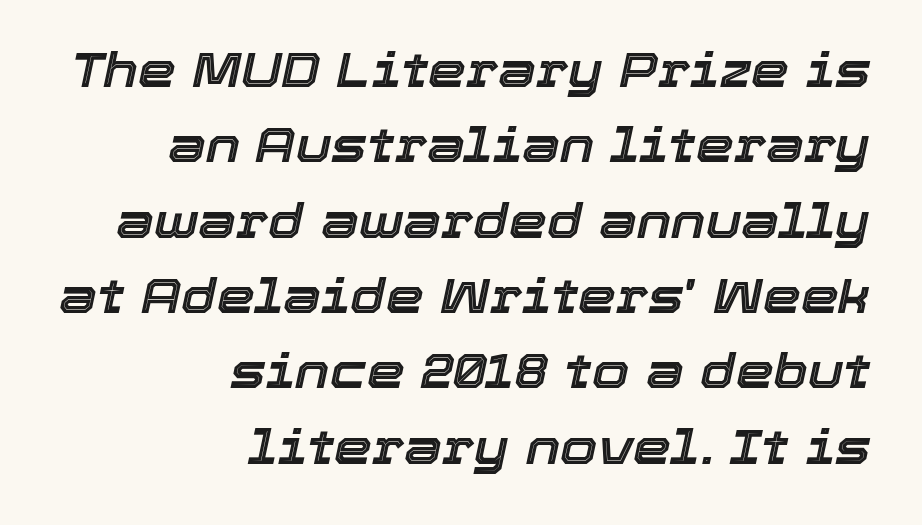
Rendered with sloped, italic letterforms. The paragraph shown leans on its right margin. The rendering uses a moderate line-height, typical for paragraphs. Clear beneath every line of the passage. The passage shown is typed in a proportional face where columns would drift.
